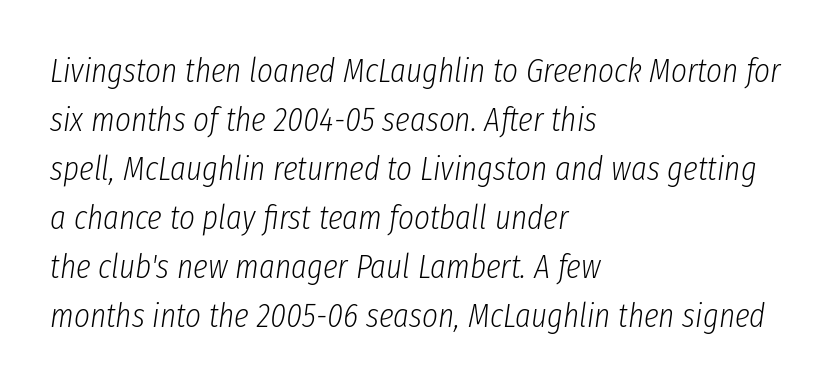
{"italic": "yes", "lean": "right", "slant_degrees": 8, "bold": "no", "weight": "light", "width": "condensed", "stroke_contrast": "low", "x_height": "medium", "monospaced": "no", "underline": "no", "align": "left", "line_spacing": "normal", "line_spacing_ratio": 1.44, "letter_spacing": "normal", "letter_spacing_em": 0.0, "glyph_px": 34}
